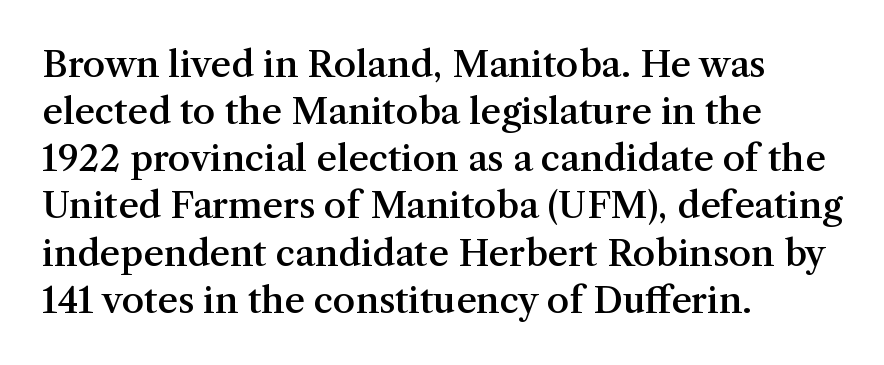
{"serif": "yes", "italic": "no", "bold": "semi", "weight": "semibold", "width": "normal", "stroke_contrast": "medium", "x_height": "medium", "monospaced": "no", "underline": "no", "align": "left", "line_spacing": "normal", "line_spacing_ratio": 1.31, "letter_spacing": "normal", "letter_spacing_em": 0.0, "glyph_px": 36}
